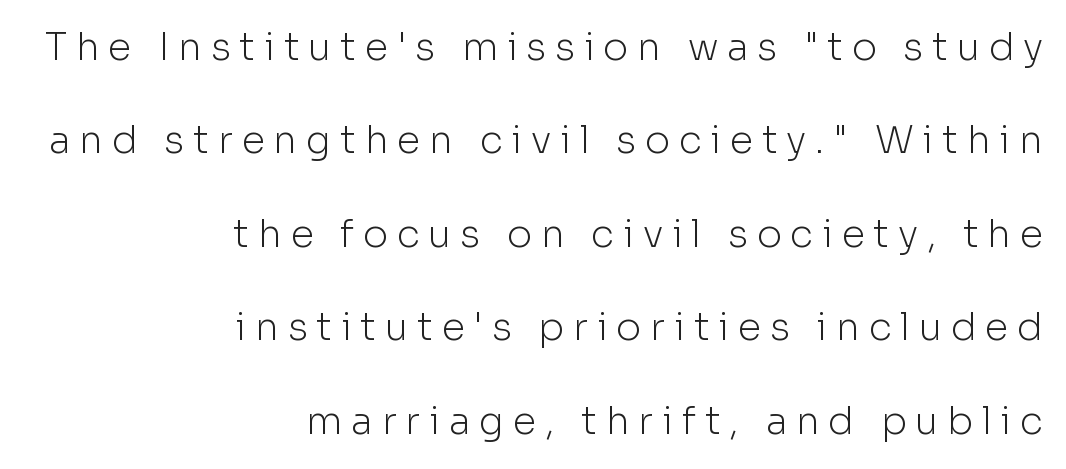
Letters rest on an invisible, unmarked baseline. A student would call this right alignment; a typographer would say flush right, rag left. Think of a printed novel: that variable character pitch is what you see here. The tracking reads as deliberately expanded to a designer's eye. Grotesque or geometric, the face here clearly has no serifs.
